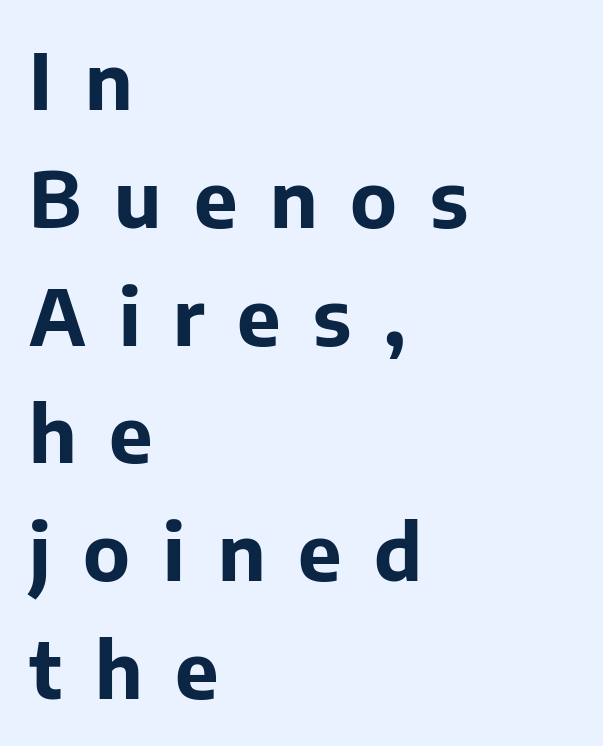
Q: Is the text bold? A: Yes.
Q: Is the text italic (slanted)? A: No, it is upright.
Q: Is the typeface a serif or a sans-serif typeface? A: Sans-serif.
Q: Is the text underlined? A: No.
Q: How is the paragraph aligned? A: Left-aligned.
Q: Is the spacing between letters normal or unusually wide? A: Unusually wide.
Q: Is the spacing between lines tight, normal or loose? A: Normal.
Q: Width (condensed, normal, or wide)? A: Normal.
Q: Stroke contrast? A: Low.
Q: x-height? A: Medium.
Q: Monospaced? A: No.
